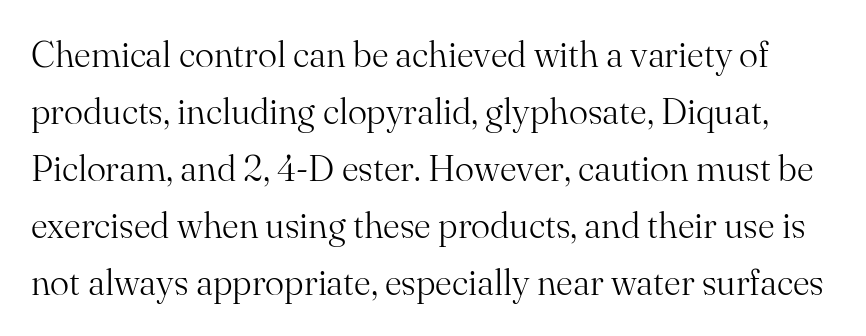
The passage shown is not bold in any degree. Only glyphs here, with clear space below each row. The vertical gap from one line to the next is medium. Do the characters align in a grid? No, the font is proportional.
